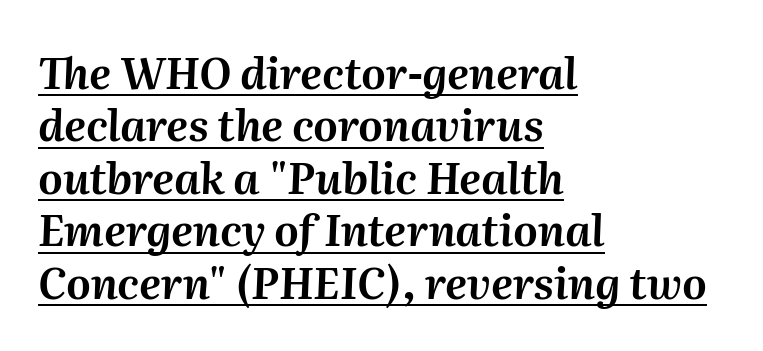
{"italic": "yes", "lean": "right", "slant_degrees": 2, "width": "normal", "stroke_contrast": "medium", "x_height": "medium", "monospaced": "no", "underline": "yes", "align": "left", "line_spacing_ratio": 1.22, "letter_spacing": "normal", "letter_spacing_em": 0.0, "glyph_px": 43}
